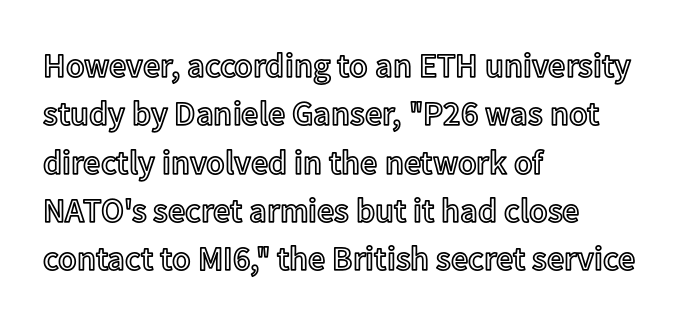
{"italic": "no", "width": "normal", "x_height": "medium", "monospaced": "no", "underline": "no", "align": "left", "line_spacing": "normal", "line_spacing_ratio": 1.42, "letter_spacing": "normal", "letter_spacing_em": 0.0, "glyph_px": 34}
